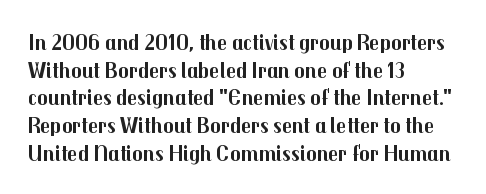
These words are printed bold, with thick strokes throughout. The string is rendered with underlining switched off. What's the leading like? Ordinary, nothing unusual. Tracking value appears to be zero — textbook default spacing. This rendering uses left alignment, leaving the right contour irregular. Every stem runs plumb, perpendicular to the baseline.
